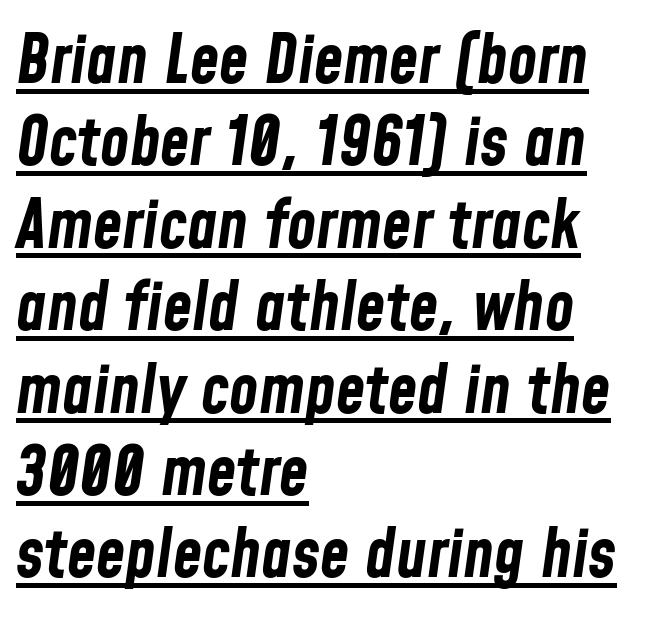
The string is rendered with underlining switched on. The sample has been set heavy, in full bold. Spacing verdict: proportional, widths tailored to each character. Looking at the ascenders, they clearly lean. The face used here is rendered with its standard letterfit. Does the copy run flush right? No — it runs flush left.
